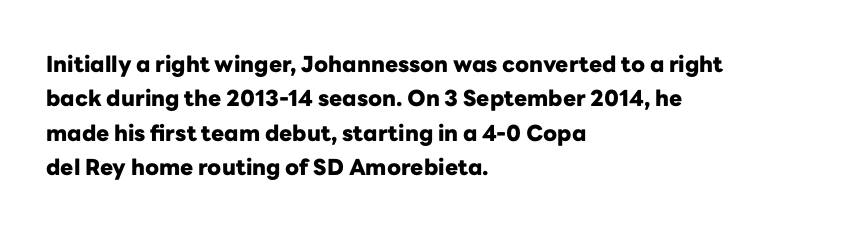
Q: Is the text bold? A: Yes.
Q: Is the text italic (slanted)? A: No, it is upright.
Q: Is the text underlined? A: No.
Q: How is the paragraph aligned? A: Left-aligned.
Q: Is the spacing between letters normal or unusually wide? A: Normal.
Q: Is the spacing between lines tight, normal or loose? A: Normal.
